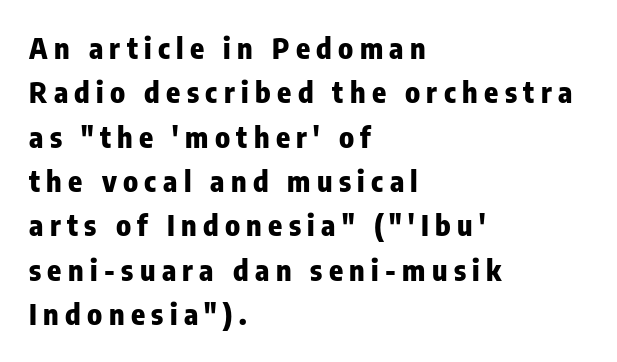
{"serif": "no", "italic": "no", "bold": "yes", "weight": "heavy", "width": "condensed", "stroke_contrast": "low", "x_height": "medium", "monospaced": "no", "underline": "no", "align": "left", "line_spacing": "normal", "line_spacing_ratio": 1.53, "letter_spacing": "wide", "letter_spacing_em": 0.22, "glyph_px": 29}
